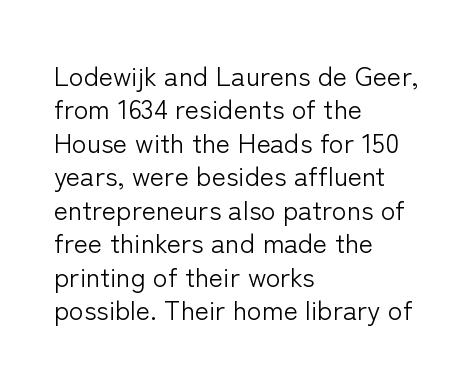
{"italic": "no", "bold": "no", "underline": "no", "align": "left", "line_spacing_ratio": 1.24, "letter_spacing": "normal", "letter_spacing_em": 0.0, "glyph_px": 27}
